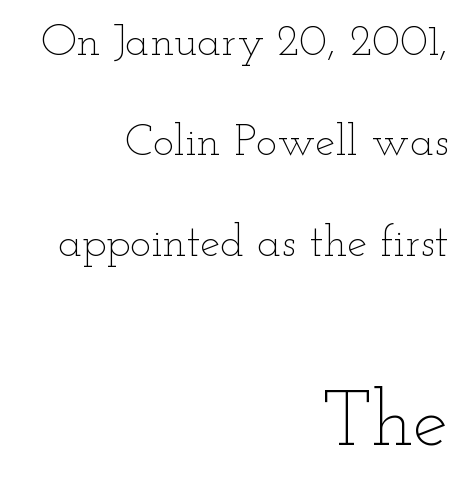
In terms of posture, this sample is upright. Successive baselines arrive slowly, with a big drop between each. Lines of text with bare space underneath. The letterforms sit shoulder to shoulder at normal distance. Heft: none added — not bold.
